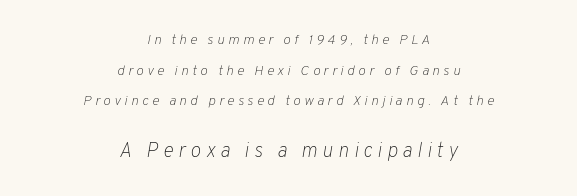
{"italic": "yes", "lean": "right", "slant_degrees": 10, "bold": "no", "underline": "no", "align": "center", "line_spacing": "loose", "line_spacing_ratio": 2.19, "letter_spacing": "wide", "letter_spacing_em": 0.25, "larger_block": "second", "size_ratio": 1.43, "glyph_px": 20}
